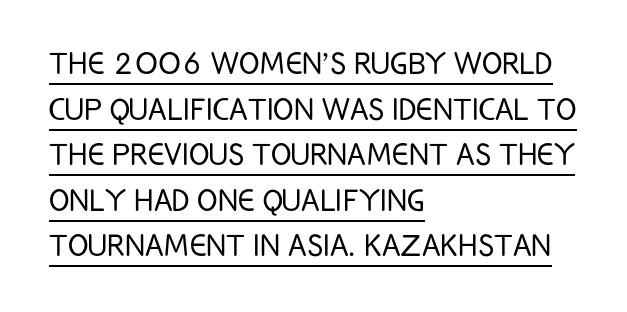
Q: Is the text bold? A: No.
Q: Is the text italic (slanted)? A: No, it is upright.
Q: Is the typeface a serif or a sans-serif typeface? A: Sans-serif.
Q: Is the text underlined? A: Yes.
Q: How is the paragraph aligned? A: Left-aligned.
Q: Is the spacing between letters normal or unusually wide? A: Normal.
Q: Width (condensed, normal, or wide)? A: Condensed.
Q: Stroke contrast? A: Low.
Q: x-height? A: Large.
Q: Monospaced? A: No.
